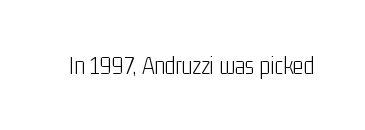
Q: Is the text bold? A: No.
Q: Is the text italic (slanted)? A: No, it is upright.
Q: Is the text underlined? A: No.
Q: Is the spacing between letters normal or unusually wide? A: Normal.
